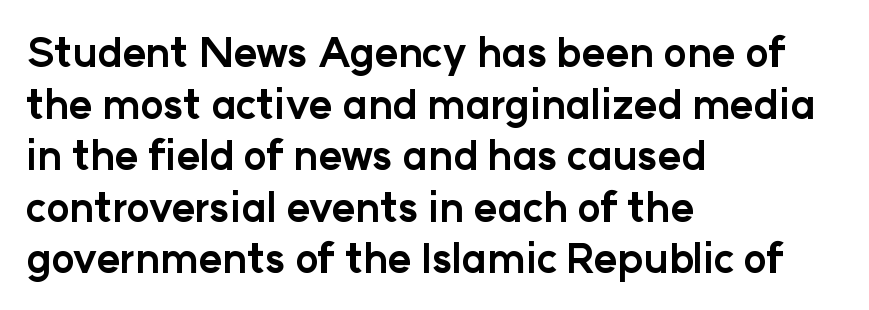
The image shows 40 px bold sans-serif type, upright; set left-aligned, normal line spacing (1.29x), normal letter spacing, not underlined; low stroke contrast and a medium x-height.
